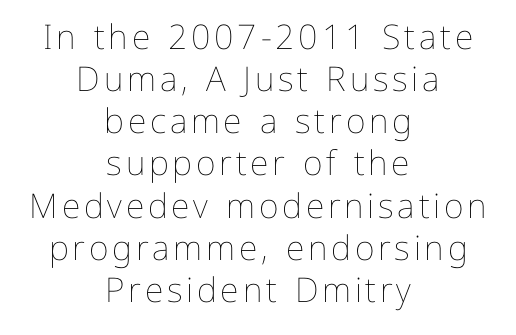
The image shows 34 px thin type, upright; set centered, line spacing 1.24x, not underlined; low stroke contrast and a medium x-height.
